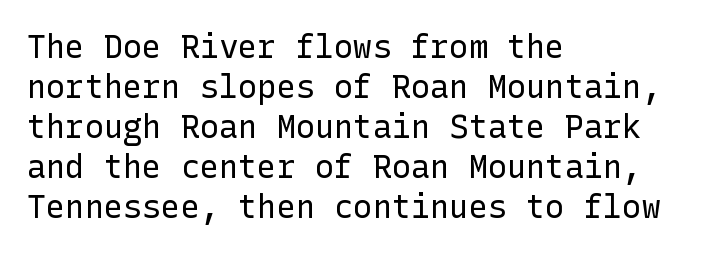
The image shows 32 px regular-weight sans-serif type, upright; set left-aligned, normal line spacing (1.25x), normal letter spacing, not underlined; low stroke contrast and a medium x-height.
